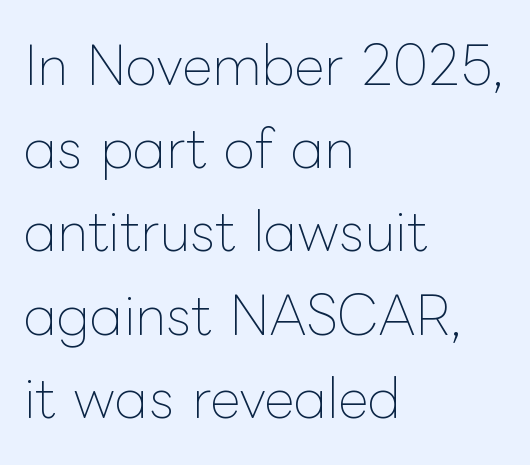
Q: Is the text bold? A: No.
Q: Is the text italic (slanted)? A: No, it is upright.
Q: Is the text underlined? A: No.
Q: How is the paragraph aligned? A: Left-aligned.
Q: Is the spacing between letters normal or unusually wide? A: Normal.
Q: Is the spacing between lines tight, normal or loose? A: Normal.
Q: Width (condensed, normal, or wide)? A: Normal.
Q: Stroke contrast? A: Low.
Q: x-height? A: Medium.
Q: Monospaced? A: No.
